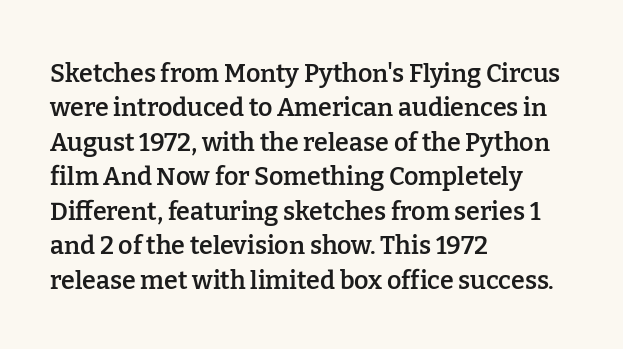
Q: Is the text bold? A: Semi-bold.
Q: Is the text italic (slanted)? A: No, it is upright.
Q: Is the text underlined? A: No.
Q: How is the paragraph aligned? A: Left-aligned.
Q: Is the spacing between letters normal or unusually wide? A: Normal.
Q: Is the spacing between lines tight, normal or loose? A: Normal.
